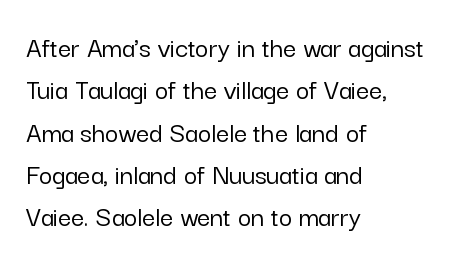
{"serif": "no", "italic": "no", "width": "normal", "stroke_contrast": "low", "x_height": "medium", "monospaced": "no", "underline": "no", "align": "left", "line_spacing": "normal", "line_spacing_ratio": 1.46, "letter_spacing": "normal", "letter_spacing_em": 0.0, "glyph_px": 29}
